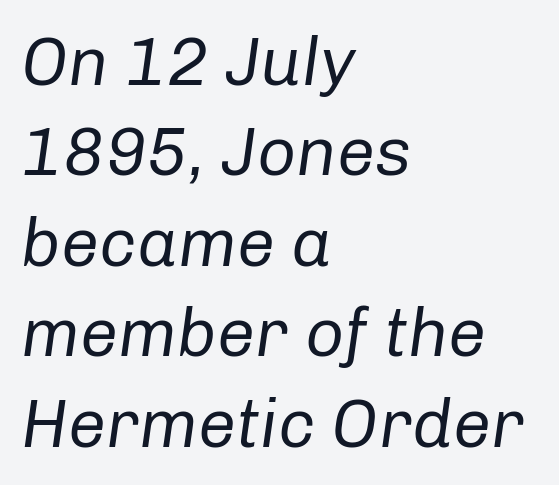
Q: Is the text bold? A: No.
Q: Is the text italic (slanted)? A: Yes, it leans right by about 8 degrees.
Q: Is the text underlined? A: No.
Q: How is the paragraph aligned? A: Left-aligned.
Q: Is the spacing between letters normal or unusually wide? A: Normal.
Q: Is the spacing between lines tight, normal or loose? A: Normal.
Q: Width (condensed, normal, or wide)? A: Normal.
Q: Stroke contrast? A: Low.
Q: x-height? A: Medium.
Q: Monospaced? A: No.
